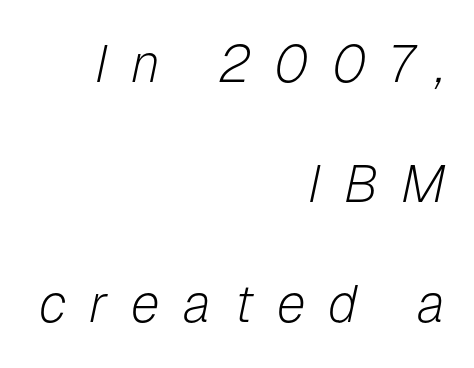
The image shows 52 px light type, italic (leaning right); set right-aligned, loose line spacing (2.31x), unusually wide letter spacing (+0.45 em), not underlined; low stroke contrast and a medium x-height.
